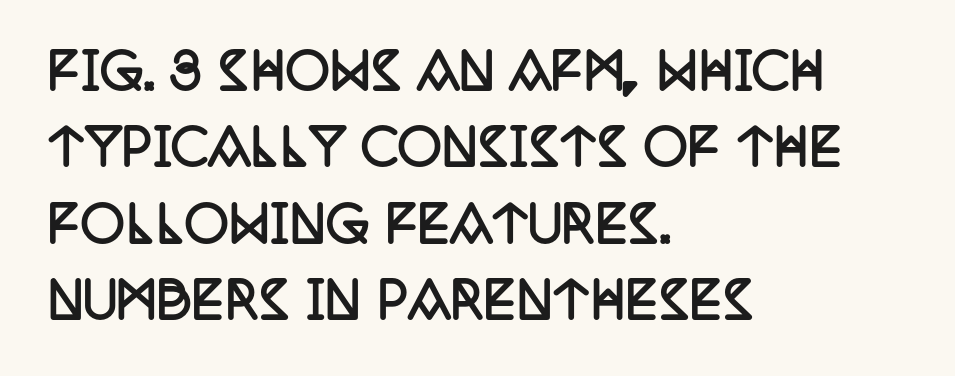
The image shows 49 px semibold, condensed serif type, upright; set left-aligned, normal line spacing (1.56x), normal letter spacing, not underlined; low stroke contrast and a large x-height.
